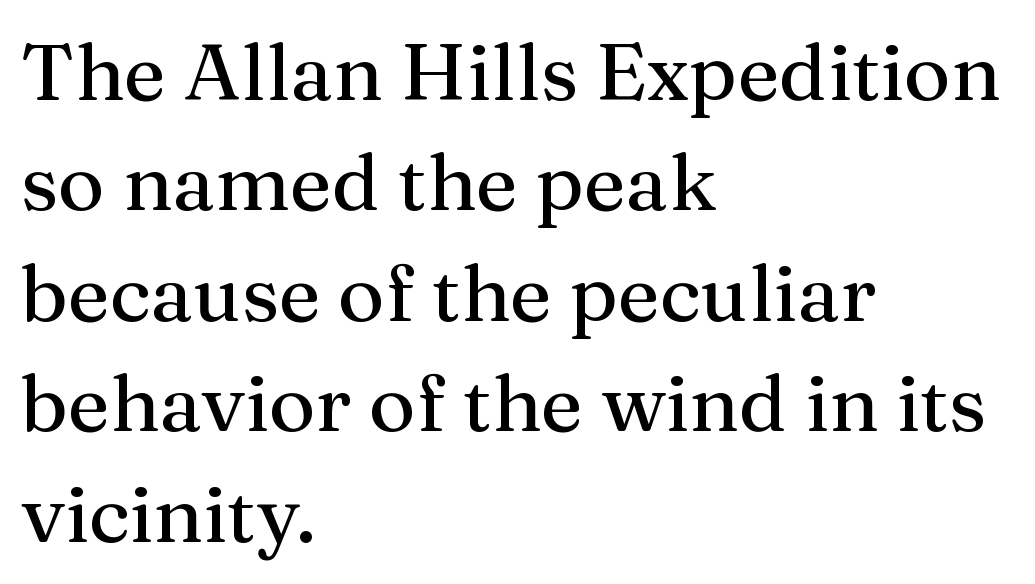
Q: Is the text italic (slanted)? A: No, it is upright.
Q: Is the typeface a serif or a sans-serif typeface? A: Serif.
Q: Is the text underlined? A: No.
Q: How is the paragraph aligned? A: Left-aligned.
Q: Is the spacing between letters normal or unusually wide? A: Normal.
Q: Is the spacing between lines tight, normal or loose? A: Normal.
Q: Width (condensed, normal, or wide)? A: Normal.
Q: Stroke contrast? A: Medium.
Q: x-height? A: Medium.
Q: Monospaced? A: No.
